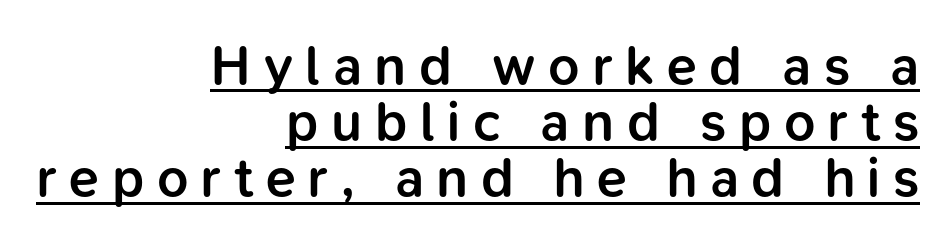
{"serif": "no", "italic": "no", "bold": "semi", "weight": "semibold", "width": "normal", "stroke_contrast": "low", "x_height": "medium", "monospaced": "no", "underline": "yes", "align": "right", "line_spacing": "tight", "line_spacing_ratio": 1.02, "letter_spacing": "wide", "letter_spacing_em": 0.23, "glyph_px": 55}
